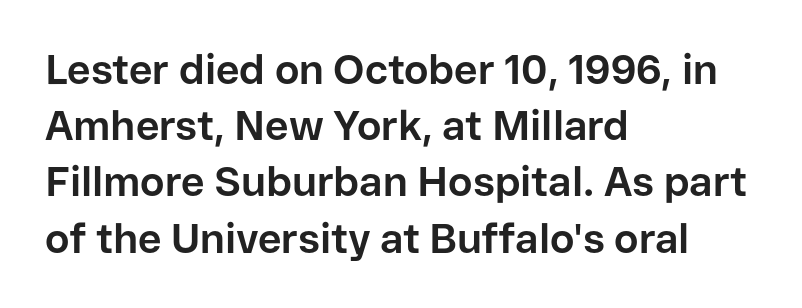
{"serif": "no", "italic": "no", "bold": "yes", "weight": "bold", "width": "normal", "stroke_contrast": "low", "x_height": "medium", "monospaced": "no", "underline": "no", "align": "left", "line_spacing": "normal", "line_spacing_ratio": 1.37, "letter_spacing": "normal", "letter_spacing_em": 0.0, "glyph_px": 41}
